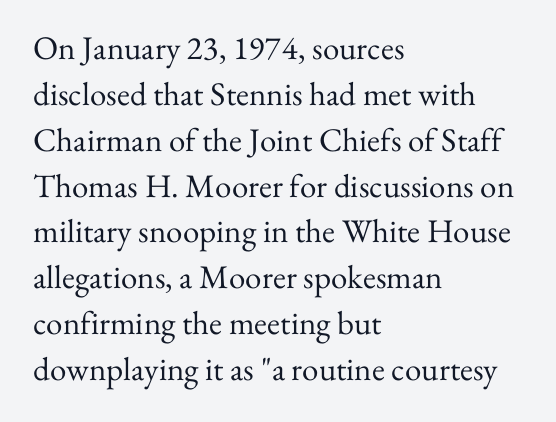
A clean baseline with only descenders dipping below it. The type is set solid horizontally, with unmodified tracking. Italic? Not at all — the glyphs are vertical. Check where the strokes stop: tiny serifs finish them off.
